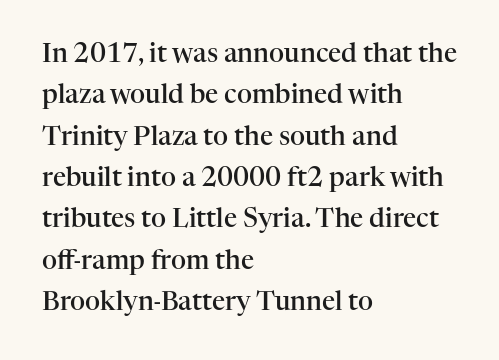
The lines are quadded left. Descenders hang freely into open space. Semibold letterforms, between regular and bold. Observe the ordinary spacing: letters are neighbours, not strangers.
